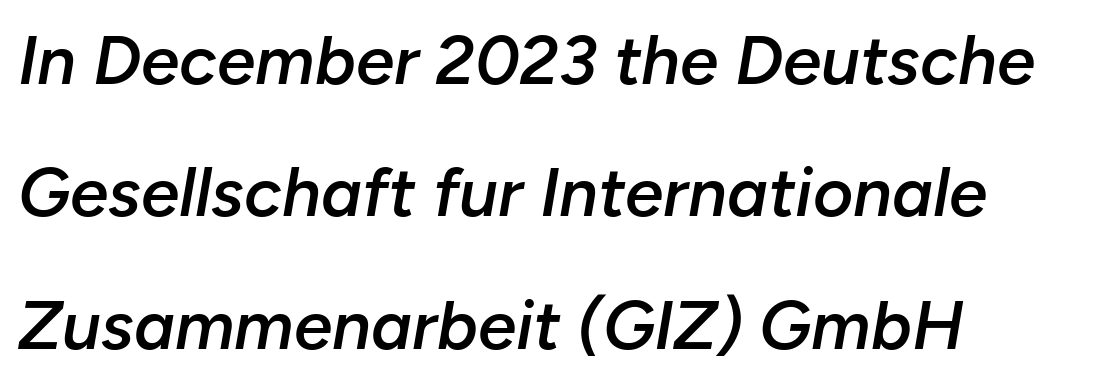
Q: Is the text bold? A: Semi-bold.
Q: Is the text italic (slanted)? A: Yes, it leans right by about 10 degrees.
Q: Is the text underlined? A: No.
Q: How is the paragraph aligned? A: Left-aligned.
Q: Is the spacing between letters normal or unusually wide? A: Normal.
Q: Is the spacing between lines tight, normal or loose? A: Loose.
Q: Width (condensed, normal, or wide)? A: Normal.
Q: Stroke contrast? A: Low.
Q: x-height? A: Medium.
Q: Monospaced? A: No.
